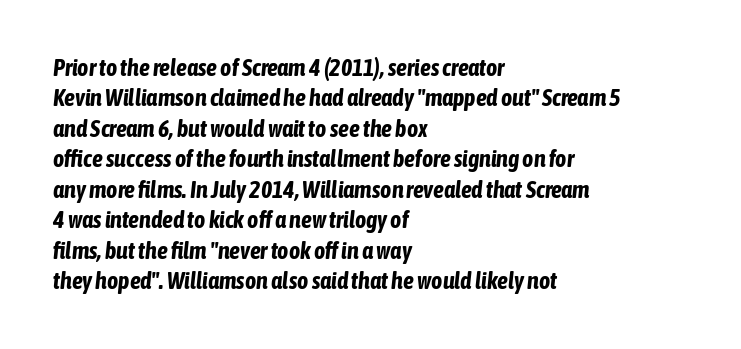
{"italic": "yes", "lean": "right", "slant_degrees": 6, "bold": "yes", "underline": "no", "align": "left", "line_spacing": "normal", "line_spacing_ratio": 1.27, "letter_spacing": "normal", "letter_spacing_em": 0.0, "glyph_px": 24}
